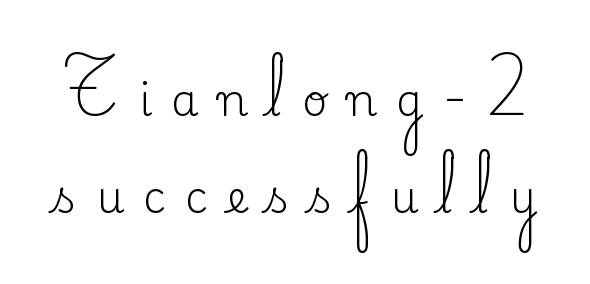
Every stem runs plumb, perpendicular to the baseline. The letters carry serifs — small finishing strokes at the ends of their stems. Letters have the restrained weight of plain body copy at most. Note the varied advance widths — an 'i' is clearly narrower than an 'm'.
